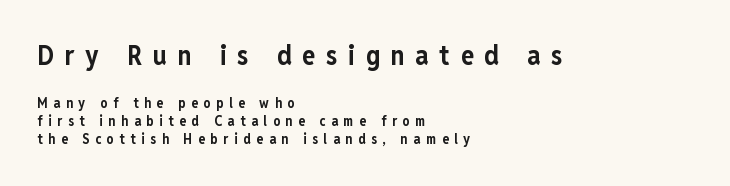
The image shows 27 px bold type, upright; set left-aligned, normal line spacing (1.28x), unusually wide letter spacing (+0.4 em), not underlined; the first (top) block is 1.93x larger.
